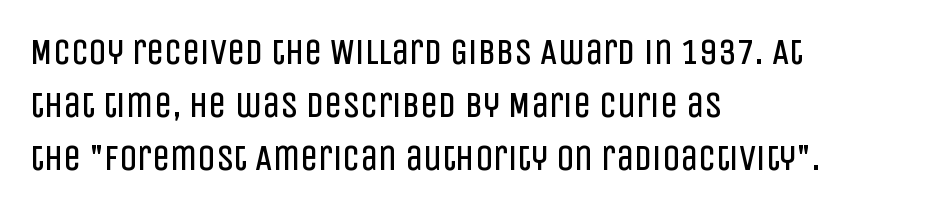
Q: Is the text bold? A: No.
Q: Is the text italic (slanted)? A: No, it is upright.
Q: Is the typeface a serif or a sans-serif typeface? A: Sans-serif.
Q: Is the text underlined? A: No.
Q: How is the paragraph aligned? A: Left-aligned.
Q: Is the spacing between letters normal or unusually wide? A: Normal.
Q: Is the spacing between lines tight, normal or loose? A: Normal.
Q: Width (condensed, normal, or wide)? A: Condensed.
Q: Stroke contrast? A: Low.
Q: x-height? A: Large.
Q: Monospaced? A: No.
